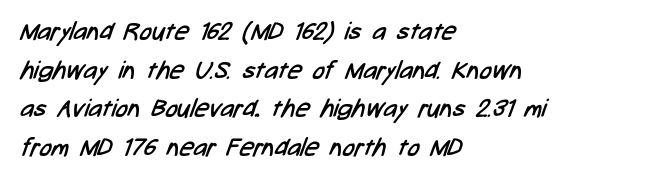
The image shows 25 px text type; set left-aligned, normal line spacing (1.55x), normal letter spacing, not underlined.
